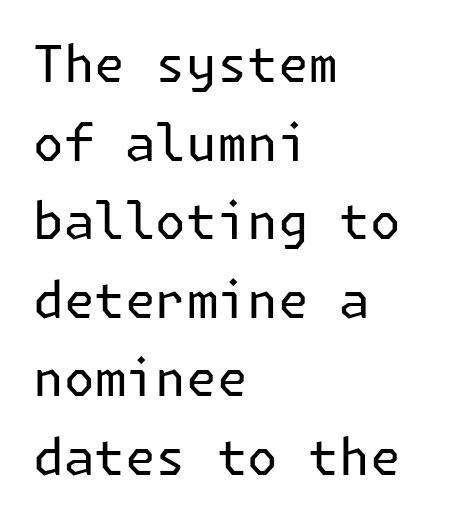
You can tell it's not italic because the verticals are truly vertical. Is this a sans? Yes — the strokes have no serifs. Regarding leading, the lines here are spaced in the standard way. Bold? No — there's no thickening of the strokes.
